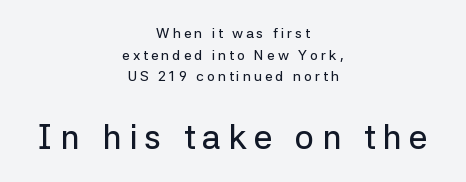
Are there feet on the stems? There aren't — it's a sans. In terms of leading, this rendering sits right in the middle. Which of the two is more prominent by size? The second, at the bottom. Observe the wide spacing: letters keep a clear distance from each other. The face used here is proportionally spaced, like ordinary book or web type.
